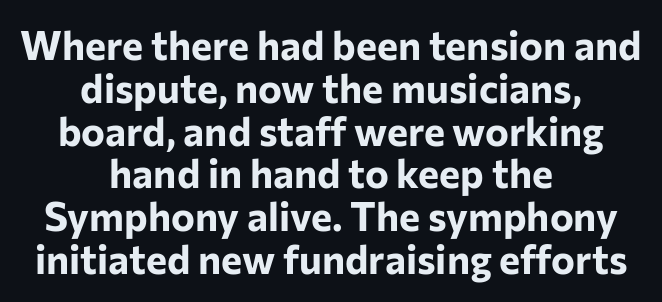
Q: Is the text bold? A: Yes.
Q: Is the text italic (slanted)? A: No, it is upright.
Q: Is the typeface a serif or a sans-serif typeface? A: Sans-serif.
Q: Is the text underlined? A: No.
Q: How is the paragraph aligned? A: Centered.
Q: Is the spacing between letters normal or unusually wide? A: Normal.
Q: Is the spacing between lines tight, normal or loose? A: Tight.
Q: Width (condensed, normal, or wide)? A: Normal.
Q: Stroke contrast? A: Low.
Q: x-height? A: Medium.
Q: Monospaced? A: No.
